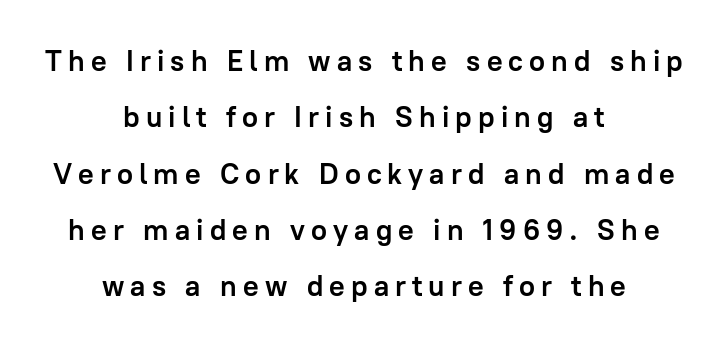
{"serif": "no", "italic": "no", "bold": "yes", "weight": "semibold", "width": "normal", "stroke_contrast": "low", "x_height": "medium", "monospaced": "no", "underline": "no", "align": "center", "line_spacing": "loose", "line_spacing_ratio": 1.94, "letter_spacing": "wide", "letter_spacing_em": 0.21, "glyph_px": 29}
